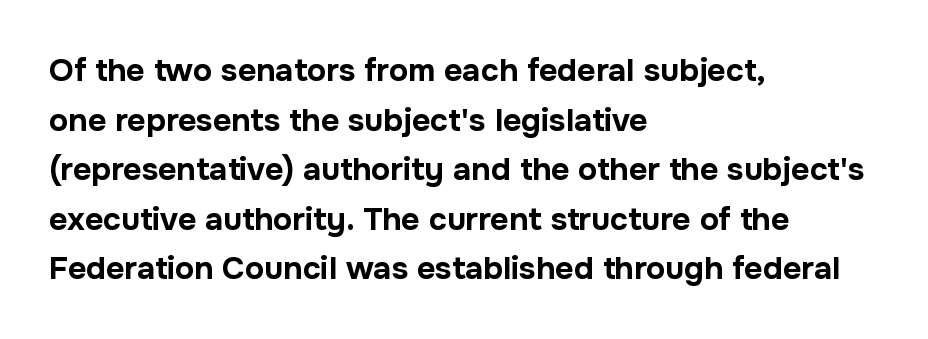
{"serif": "no", "italic": "no", "bold": "yes", "weight": "bold", "width": "normal", "stroke_contrast": "low", "x_height": "medium", "monospaced": "no", "underline": "no", "align": "left", "line_spacing": "normal", "line_spacing_ratio": 1.55, "letter_spacing": "normal", "letter_spacing_em": 0.0, "glyph_px": 32}
